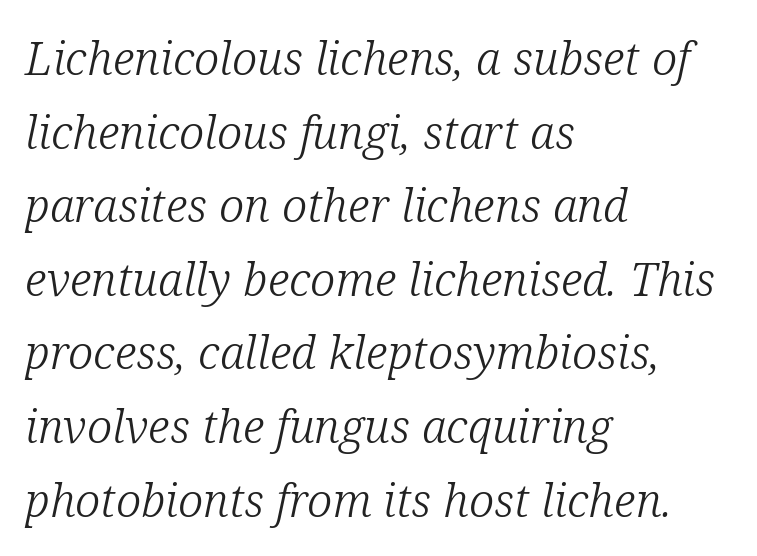
Glyph-to-glyph distance matches everyday printed text. The ragged edge is on the right, which tells us the setting is flush left. The font's italic variant was chosen for this text. A serif font was chosen for this passage. Just letters on the line, the space beneath them empty. Spacing verdict: proportional, widths tailored to each character.
